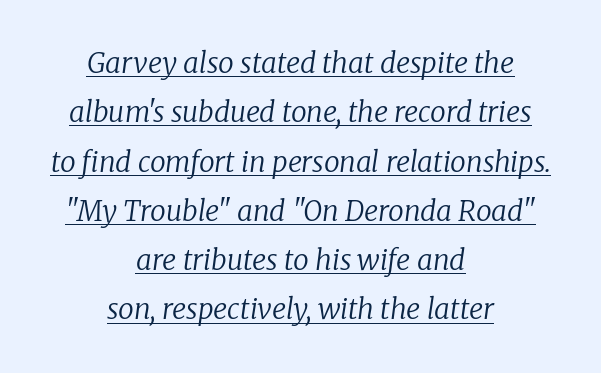
Heaviness? Minimal to ordinary, like unemphasized prose. The lines are quadded center. Here the designer chose a conventional face with non-uniform glyph widths. The font's italic variant was chosen for this text. A rule runs beneath these lines of type. The face used here is rendered with its standard letterfit.
